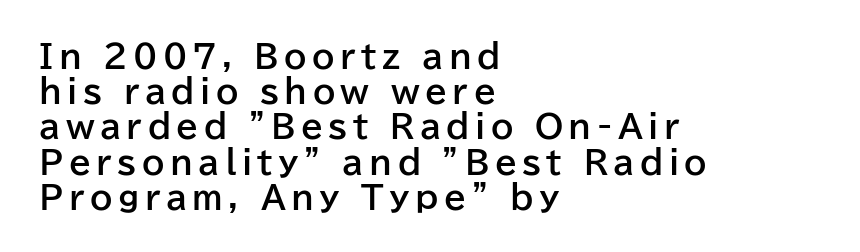
The image shows 32 px bold sans-serif type, upright; set left-aligned, tight line spacing (1.1x), not underlined; low stroke contrast and a medium x-height.
